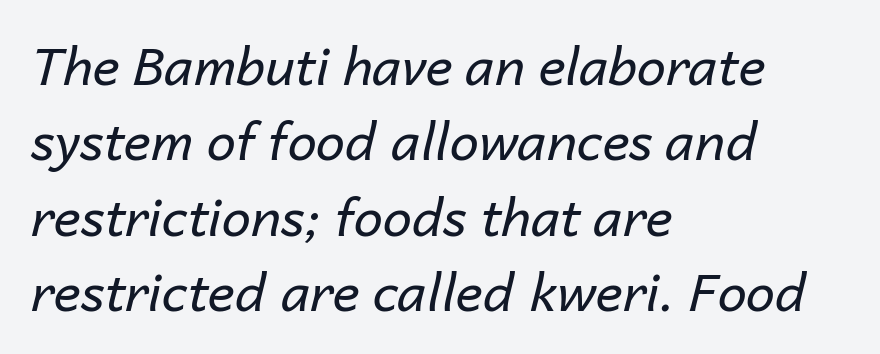
A typesetter would call this proportional, since set widths differ per character. Heft: none added — not bold. How are the letters spaced? Ordinarily, with no added tracking. Honestly, there is no underline to notice here at all. The block of text has a typical density, with ordinary space between rows. If you drew a line through each stem, it would be angled.
